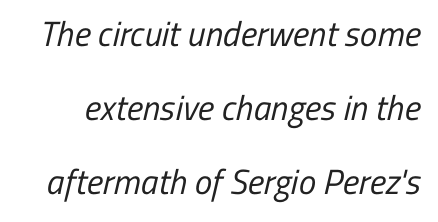
{"serif": "no", "bold": "no", "weight": "regular", "width": "condensed", "stroke_contrast": "low", "x_height": "medium", "monospaced": "no", "underline": "no", "line_spacing": "loose", "line_spacing_ratio": 2.11, "letter_spacing": "normal", "letter_spacing_em": 0.0, "glyph_px": 35}
